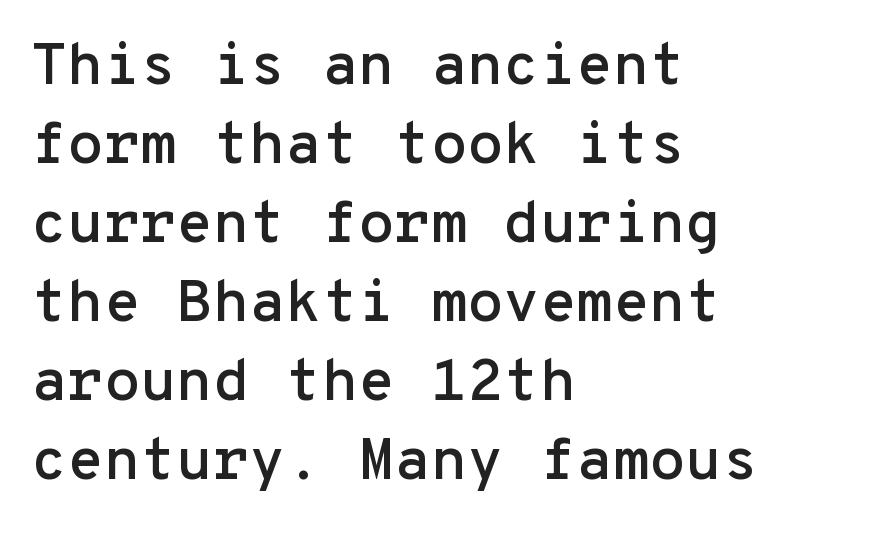
The image shows 59 px sans-serif type, upright, monospaced; set left-aligned, normal line spacing (1.34x), normal letter spacing, not underlined; low stroke contrast and a medium x-height.
